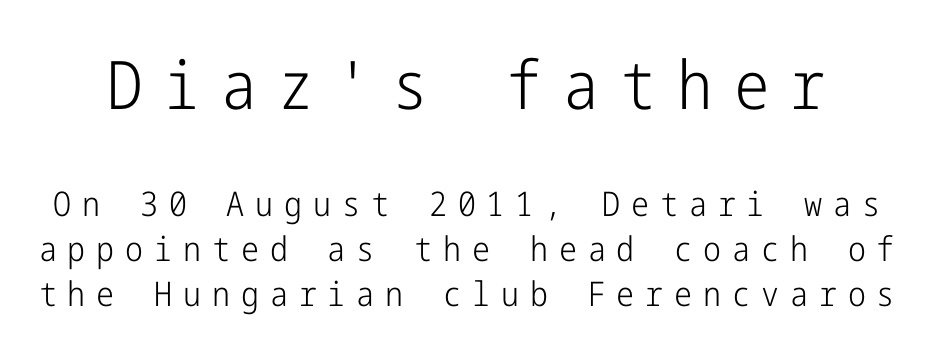
{"serif": "no", "italic": "no", "bold": "no", "weight": "light", "width": "condensed", "stroke_contrast": "low", "x_height": "medium", "underline": "no", "line_spacing": "normal", "line_spacing_ratio": 1.32, "letter_spacing": "wide", "letter_spacing_em": 0.32, "larger_block": "first", "size_ratio": 1.97, "glyph_px": 67}
